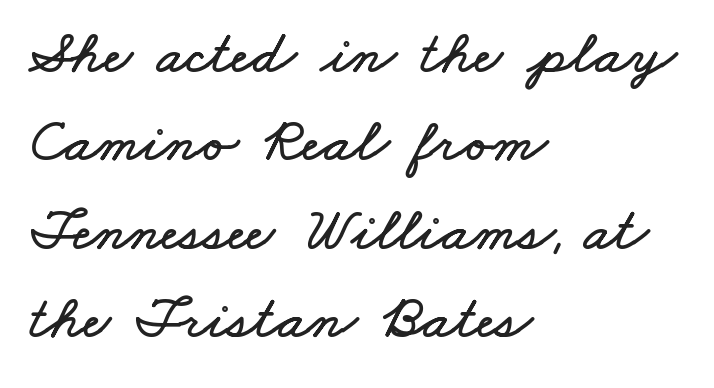
Q: Is the text underlined? A: No.
Q: How is the paragraph aligned? A: Left-aligned.
Q: Is the spacing between letters normal or unusually wide? A: Normal.
Q: Is the spacing between lines tight, normal or loose? A: Normal.
Q: Width (condensed, normal, or wide)? A: Wide.
Q: Stroke contrast? A: Low.
Q: x-height? A: Small.
Q: Monospaced? A: No.
